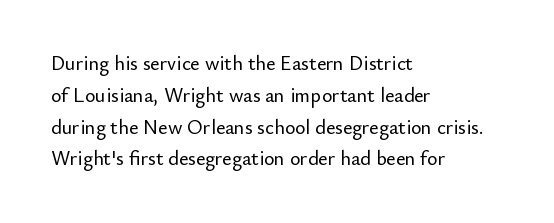
The image shows 20 px text type, upright; set left-aligned, normal line spacing (1.59x), normal letter spacing, not underlined.
